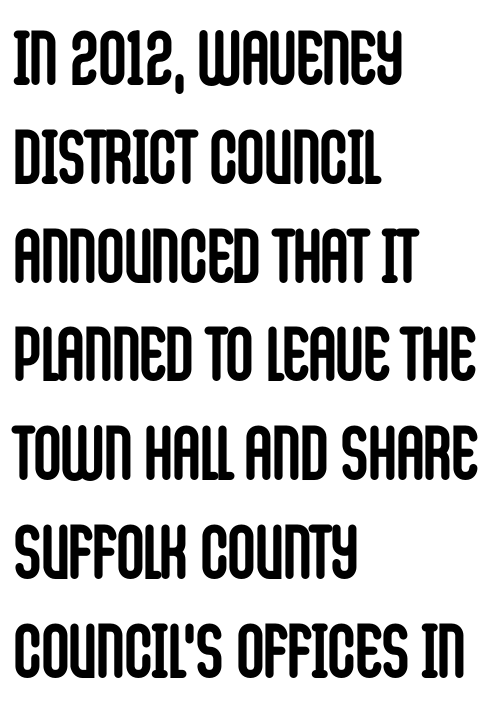
The image shows 76 px semibold, condensed sans-serif type, upright; set left-aligned, normal line spacing (1.3x), normal letter spacing, not underlined; low stroke contrast and a large x-height.
